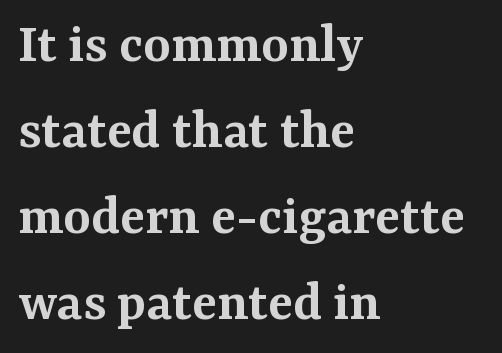
Upright lettering throughout. A typesetter would call this zero additional tracking. Looks like regular typesetting: each glyph gets only the width it needs. This rendering employs a face with finishing strokes, i.e., a serif.
